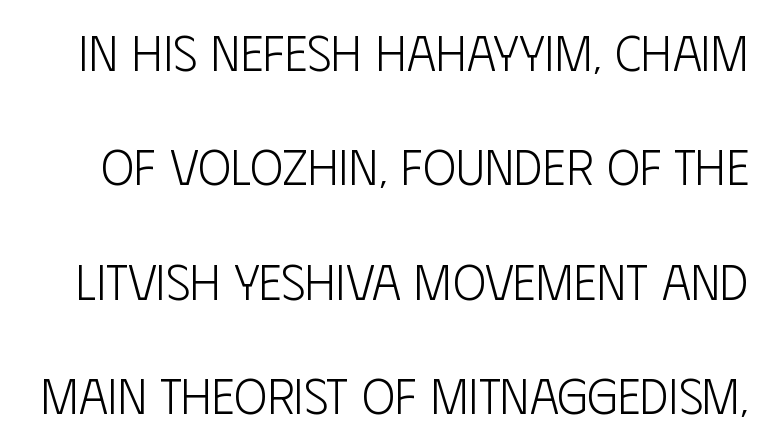
Q: Is the text bold? A: No.
Q: Is the text italic (slanted)? A: No, it is upright.
Q: Is the typeface a serif or a sans-serif typeface? A: Sans-serif.
Q: Is the text underlined? A: No.
Q: Is the spacing between letters normal or unusually wide? A: Normal.
Q: Is the spacing between lines tight, normal or loose? A: Loose.
Q: Width (condensed, normal, or wide)? A: Condensed.
Q: Stroke contrast? A: Low.
Q: x-height? A: Large.
Q: Monospaced? A: No.
